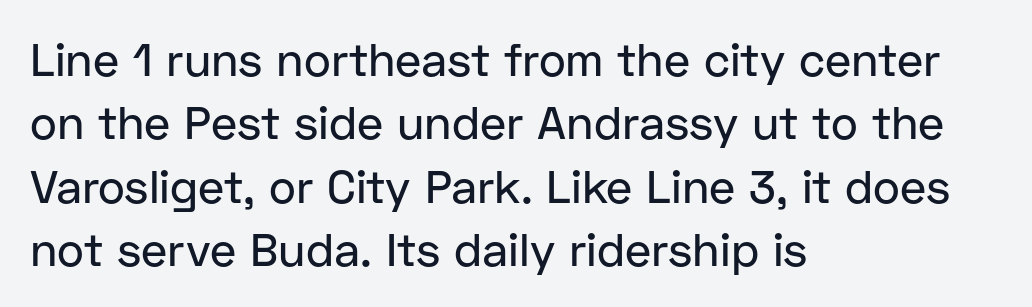
The image shows 46 px sans-serif type, upright; set left-aligned, normal line spacing (1.38x), normal letter spacing, not underlined; low stroke contrast and a medium x-height.
